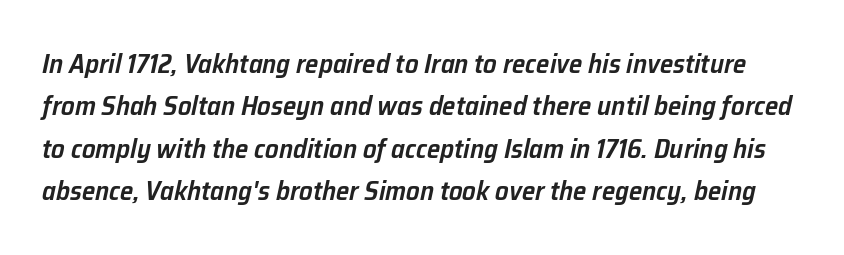
{"italic": "yes", "lean": "right", "slant_degrees": 12, "bold": "semi", "underline": "no", "line_spacing": "normal", "line_spacing_ratio": 1.57, "letter_spacing": "normal", "letter_spacing_em": 0.0, "glyph_px": 27}
